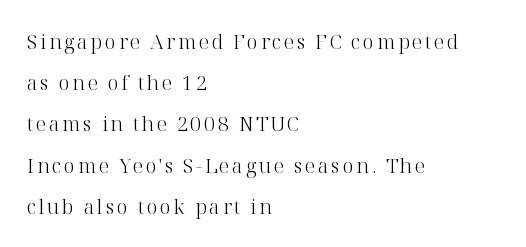
{"italic": "no", "bold": "no", "underline": "no", "align": "left", "line_spacing": "loose", "line_spacing_ratio": 2.06, "glyph_px": 20}
